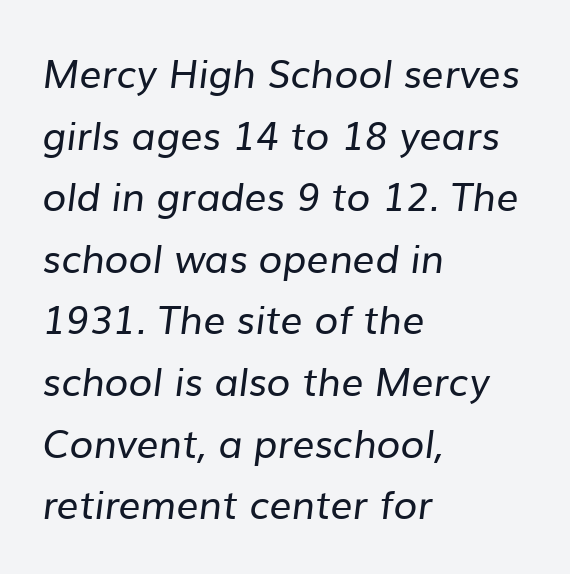
The image shows 39 px regular-weight sans-serif type; set left-aligned, normal line spacing (1.58x), normal letter spacing, not underlined; low stroke contrast and a medium x-height.
